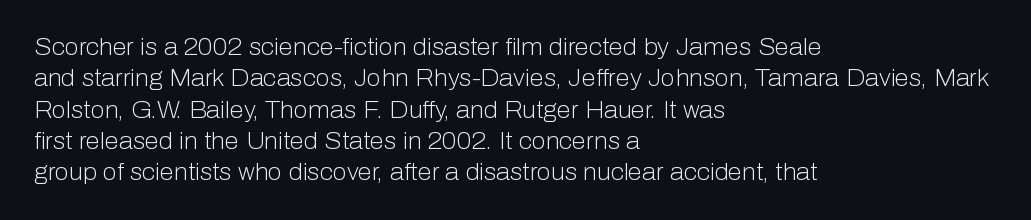
Q: Is the text bold? A: No.
Q: Is the text italic (slanted)? A: No, it is upright.
Q: Is the text underlined? A: No.
Q: How is the paragraph aligned? A: Left-aligned.
Q: Is the spacing between letters normal or unusually wide? A: Normal.
Q: Is the spacing between lines tight, normal or loose? A: Normal.
